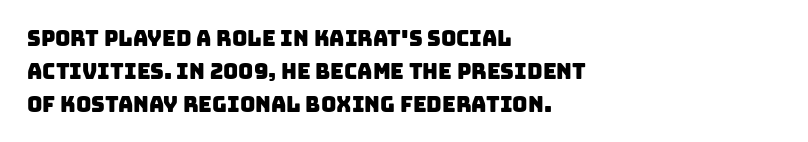
{"underline": "no", "align": "left", "line_spacing": "normal", "line_spacing_ratio": 1.56, "letter_spacing": "normal", "letter_spacing_em": 0.0, "glyph_px": 21}
